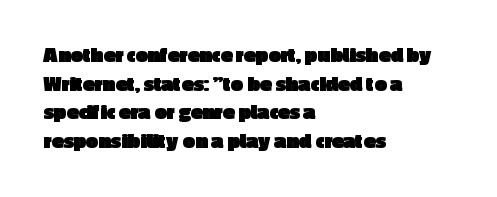
Teacher's note: observe the even left margin — that is flush-left alignment. You can tell it's not italic because the verticals are truly vertical. Words float on clear page, feet unadorned. The letterforms sit shoulder to shoulder at normal distance.
